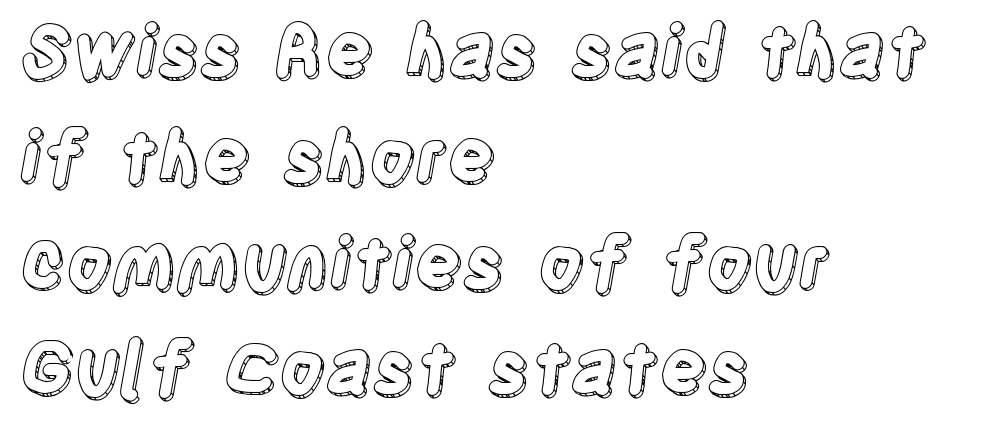
{"width": "condensed", "x_height": "large", "monospaced": "no", "underline": "no", "align": "left", "line_spacing": "normal", "line_spacing_ratio": 1.49, "letter_spacing": "normal", "letter_spacing_em": 0.0, "glyph_px": 71}
